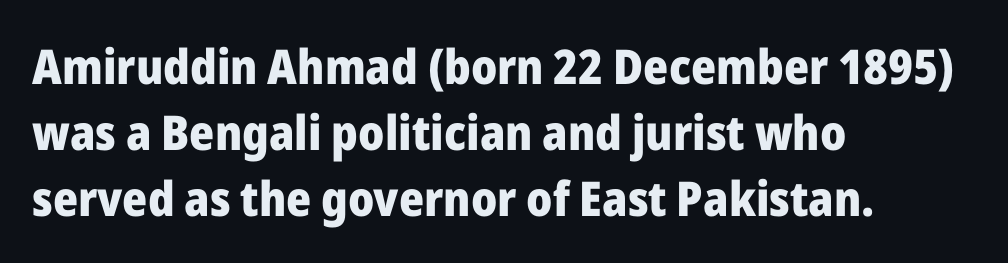
{"serif": "no", "italic": "no", "bold": "yes", "weight": "heavy", "width": "normal", "stroke_contrast": "low", "x_height": "medium", "monospaced": "no", "underline": "no", "align": "left", "line_spacing": "normal", "line_spacing_ratio": 1.37, "letter_spacing": "normal", "letter_spacing_em": 0.0, "glyph_px": 48}
